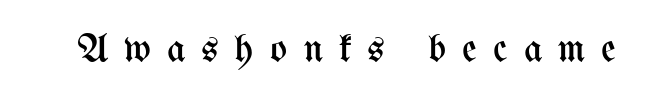
Here the designer chose a conventional face with non-uniform glyph widths. The letters stand straight up with perfectly vertical stems. Display-style spreading of the glyphs; the letterfit is very open. Lines of text with bare space underneath. No chunkiness to these letters — they're not bold.
